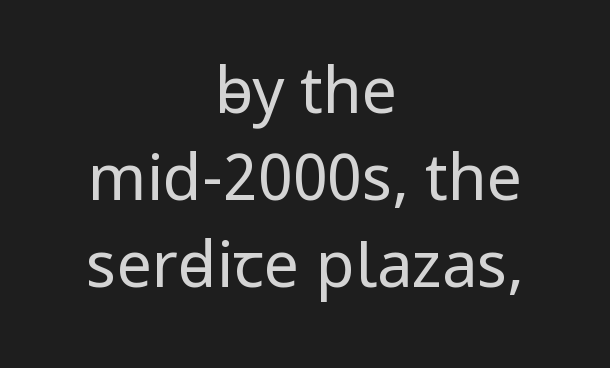
{"serif": "no", "italic": "no", "bold": "no", "weight": "regular", "width": "condensed", "stroke_contrast": "low", "x_height": "large", "monospaced": "no", "underline": "no", "align": "center", "line_spacing": "normal", "line_spacing_ratio": 1.38, "letter_spacing": "normal", "letter_spacing_em": 0.0, "glyph_px": 63}
